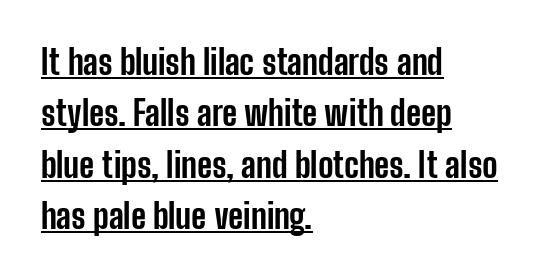
The image shows 34 px bold, condensed sans-serif type, upright; set left-aligned, normal line spacing (1.51x), normal letter spacing, underlined; low stroke contrast and a medium x-height.
